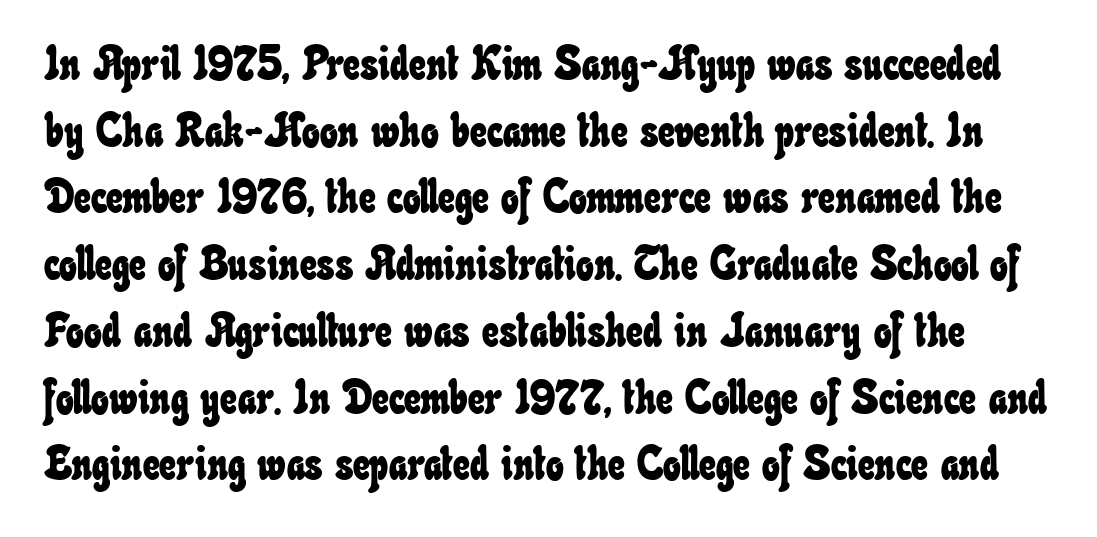
Q: Is the text underlined? A: No.
Q: Is the spacing between letters normal or unusually wide? A: Normal.
Q: Is the spacing between lines tight, normal or loose? A: Normal.
Q: Width (condensed, normal, or wide)? A: Condensed.
Q: Stroke contrast? A: Low.
Q: x-height? A: Small.
Q: Monospaced? A: No.
